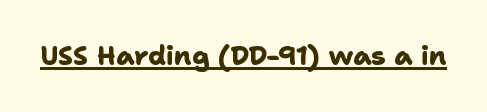
The image shows 26 px bold type; set normal letter spacing, underlined.
